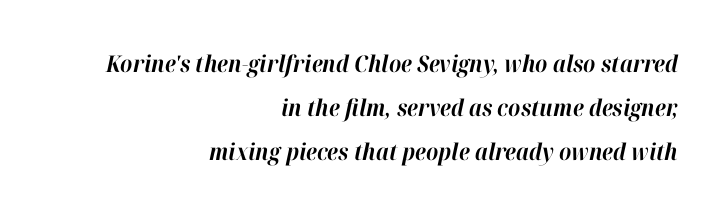
The face used here has the dense, thick strokes of a bold. Where is the straight margin? On the right. Each new line begins a long way beneath the previous one. Tall strokes in this sample are angled rather than plumb. No extra tracking has been applied to these lines. Descender tails drop into unmarked territory.
